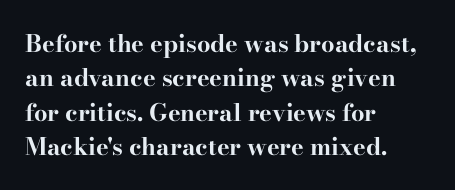
Q: Is the text bold? A: Yes.
Q: Is the text italic (slanted)? A: No, it is upright.
Q: Is the text underlined? A: No.
Q: How is the paragraph aligned? A: Left-aligned.
Q: Is the spacing between letters normal or unusually wide? A: Normal.
Q: Is the spacing between lines tight, normal or loose? A: Normal.
